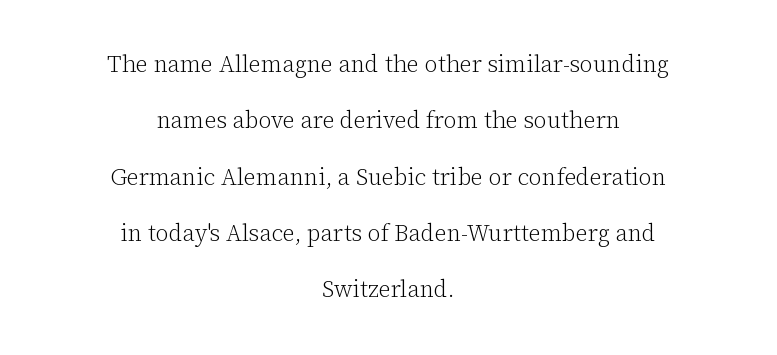
Q: Is the text bold? A: No.
Q: Is the text italic (slanted)? A: No, it is upright.
Q: Is the text underlined? A: No.
Q: How is the paragraph aligned? A: Centered.
Q: Is the spacing between letters normal or unusually wide? A: Normal.
Q: Is the spacing between lines tight, normal or loose? A: Loose.
